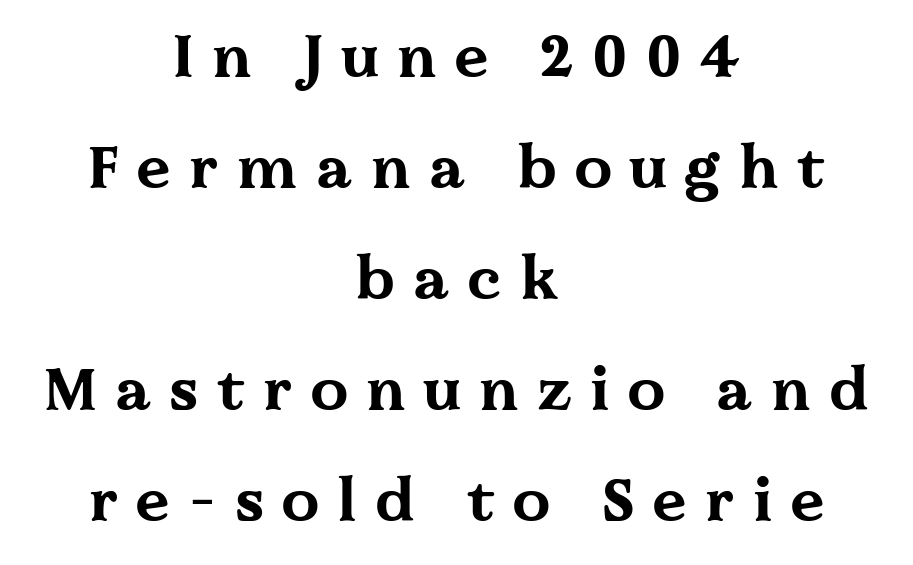
Q: Is the text bold? A: Yes.
Q: Is the text italic (slanted)? A: No, it is upright.
Q: Is the typeface a serif or a sans-serif typeface? A: Serif.
Q: Is the text underlined? A: No.
Q: How is the paragraph aligned? A: Centered.
Q: Is the spacing between letters normal or unusually wide? A: Unusually wide.
Q: Width (condensed, normal, or wide)? A: Wide.
Q: Stroke contrast? A: Medium.
Q: x-height? A: Medium.
Q: Monospaced? A: No.
